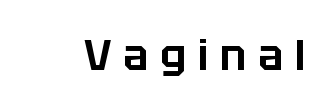
Q: Is the text italic (slanted)? A: No, it is upright.
Q: Is the typeface a serif or a sans-serif typeface? A: Sans-serif.
Q: Is the text underlined? A: No.
Q: Is the spacing between letters normal or unusually wide? A: Unusually wide.
Q: Width (condensed, normal, or wide)? A: Normal.
Q: Stroke contrast? A: Low.
Q: x-height? A: Large.
Q: Monospaced? A: No.
